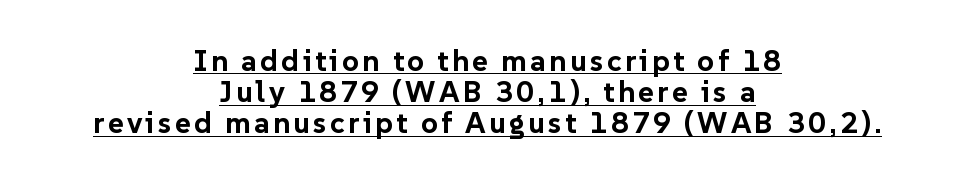
{"serif": "no", "italic": "no", "bold": "yes", "weight": "bold", "width": "normal", "stroke_contrast": "low", "x_height": "medium", "monospaced": "no", "underline": "yes", "align": "center", "line_spacing": "tight", "line_spacing_ratio": 1.04, "glyph_px": 30}
